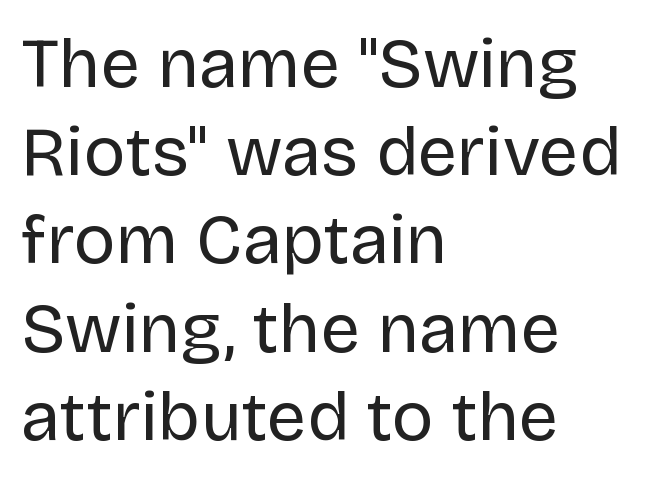
The passage shown is typed in a proportional face where columns would drift. Nobody drew a line under any word here. What stands out about the letter spacing? Nothing — it is the standard amount. The characters are drawn with everyday or finer stroke widths. Quick note: not italic, upright. Horizontal bands of white between lines are of average thickness.
